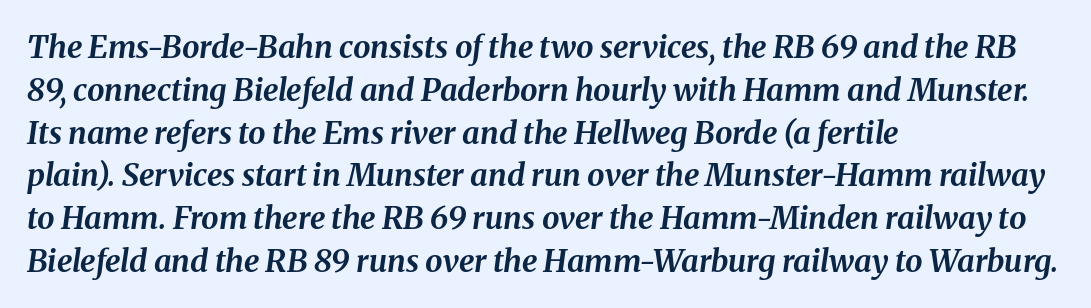
The image shows 31 px bold type, italic (leaning right); set left-aligned, normal line spacing (1.38x), normal letter spacing, not underlined; medium stroke contrast and a medium x-height.
